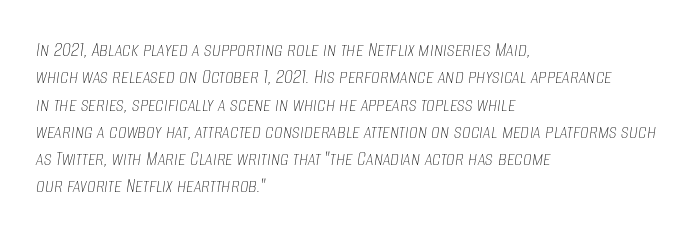
The image shows 22 px text type, italic (leaning right); set left-aligned, line spacing 1.24x, normal letter spacing, not underlined.
